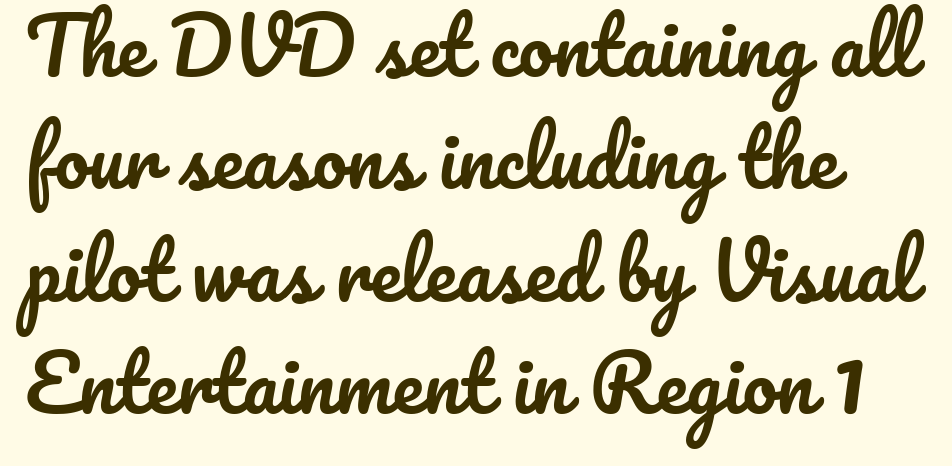
{"width": "normal", "stroke_contrast": "low", "x_height": "small", "monospaced": "no", "underline": "no", "line_spacing": "normal", "line_spacing_ratio": 1.46, "letter_spacing": "normal", "letter_spacing_em": 0.0, "glyph_px": 77}
